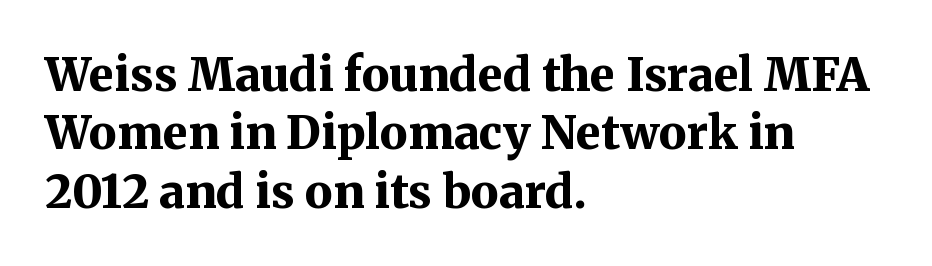
Think of a printed novel: that variable character pitch is what you see here. Little horizontal feet cap the strokes, marking this as serif type. The rendering uses a bold face; every stroke is thick and dark. The leading is moderate, giving the passage an even texture. The space directly below the letters is spotless. Does the lettering tilt? It doesn't — this is upright.
